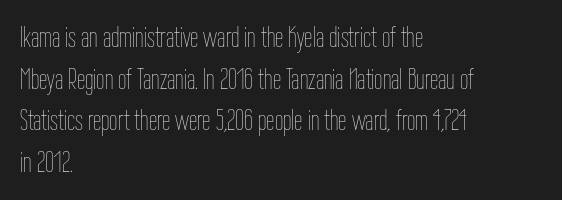
{"italic": "no", "bold": "no", "weight": "thin", "width": "condensed", "stroke_contrast": "low", "x_height": "medium", "monospaced": "no", "underline": "no", "align": "left", "line_spacing": "normal", "line_spacing_ratio": 1.39, "letter_spacing": "normal", "letter_spacing_em": 0.0, "glyph_px": 30}
